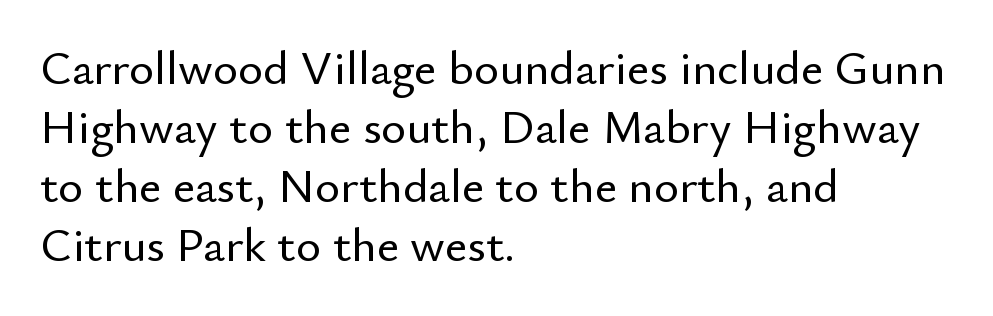
Upright lettering throughout. Descenders hang freely into open space. Left-aligned paragraph, ragged on the right. Proportional: the letters do not fall into vertical columns.
